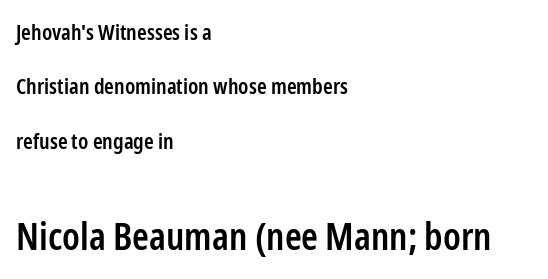
Q: Is the text bold? A: Semi-bold.
Q: Is the text italic (slanted)? A: No, it is upright.
Q: Is the typeface a serif or a sans-serif typeface? A: Sans-serif.
Q: Is the text underlined? A: No.
Q: How is the paragraph aligned? A: Left-aligned.
Q: Is the spacing between letters normal or unusually wide? A: Normal.
Q: Is the spacing between lines tight, normal or loose? A: Loose.
Q: Which block of text is set in a larger size, the first (top) or the second (bottom)? A: The second (bottom) one.
Q: Width (condensed, normal, or wide)? A: Condensed.
Q: Stroke contrast? A: Low.
Q: x-height? A: Medium.
Q: Monospaced? A: No.
